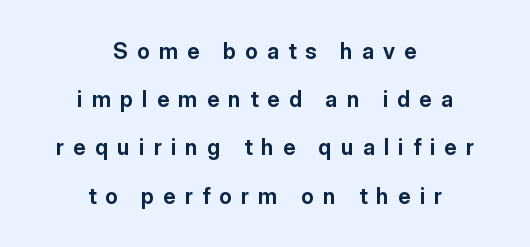
Q: Is the text bold? A: Yes.
Q: Is the text italic (slanted)? A: No, it is upright.
Q: Is the text underlined? A: No.
Q: How is the paragraph aligned? A: Centered.
Q: Is the spacing between letters normal or unusually wide? A: Unusually wide.
Q: Is the spacing between lines tight, normal or loose? A: Loose.
